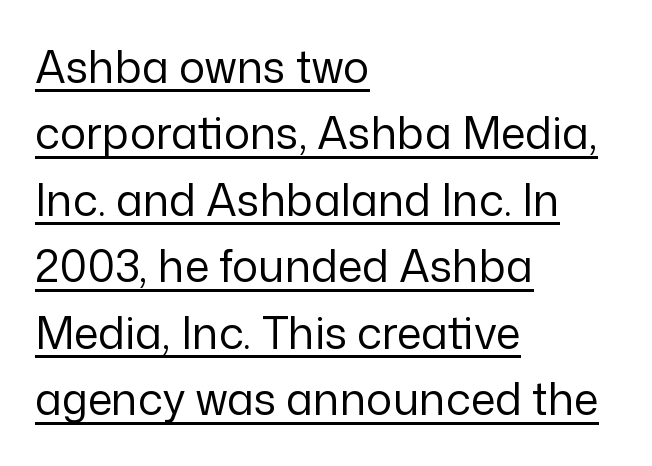
Does a line run under the words? Yes, clearly. Does the copy run flush right? No — it runs flush left. Quick note: not italic, upright. The passage shown is typed in a proportional face where columns would drift. A normal amount of white space separates one row of letters from the next. The font sits on the lighter half of the weight spectrum, regular included.
